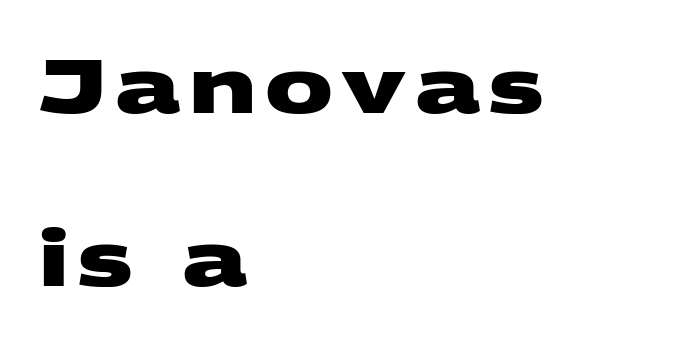
The image shows 76 px heavy, wide sans-serif type; set left-aligned, loose line spacing (2.28x), not underlined; medium stroke contrast and a large x-height.
